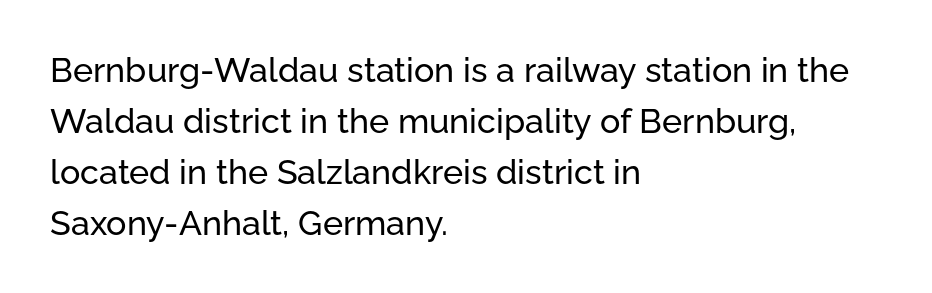
{"serif": "no", "italic": "no", "width": "normal", "stroke_contrast": "low", "x_height": "medium", "monospaced": "no", "underline": "no", "align": "left", "line_spacing": "normal", "line_spacing_ratio": 1.5, "letter_spacing": "normal", "letter_spacing_em": 0.0, "glyph_px": 34}
